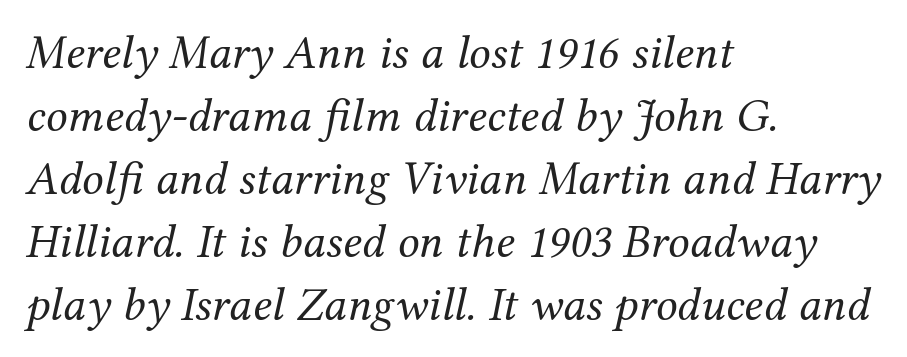
{"serif": "yes", "italic": "yes", "lean": "right", "slant_degrees": 12, "bold": "no", "weight": "regular", "width": "normal", "stroke_contrast": "medium", "x_height": "medium", "monospaced": "no", "underline": "no", "align": "left", "line_spacing": "normal", "line_spacing_ratio": 1.31, "letter_spacing": "normal", "letter_spacing_em": 0.0, "glyph_px": 48}
